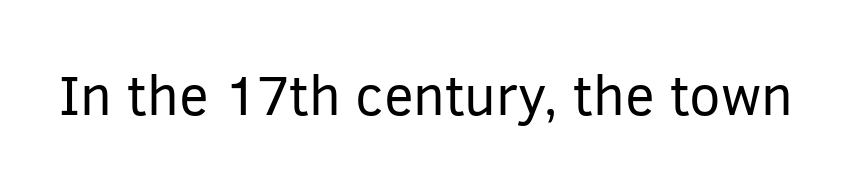
{"serif": "no", "italic": "no", "bold": "no", "weight": "regular", "width": "normal", "stroke_contrast": "low", "x_height": "medium", "monospaced": "no", "underline": "no", "letter_spacing": "normal", "letter_spacing_em": 0.0, "glyph_px": 56}
